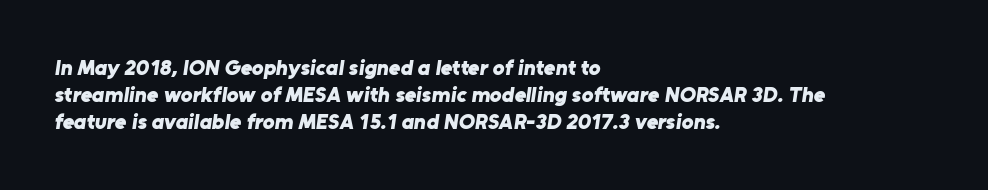
Q: Is the text bold? A: Yes.
Q: Is the text underlined? A: No.
Q: How is the paragraph aligned? A: Left-aligned.
Q: Is the spacing between letters normal or unusually wide? A: Normal.
